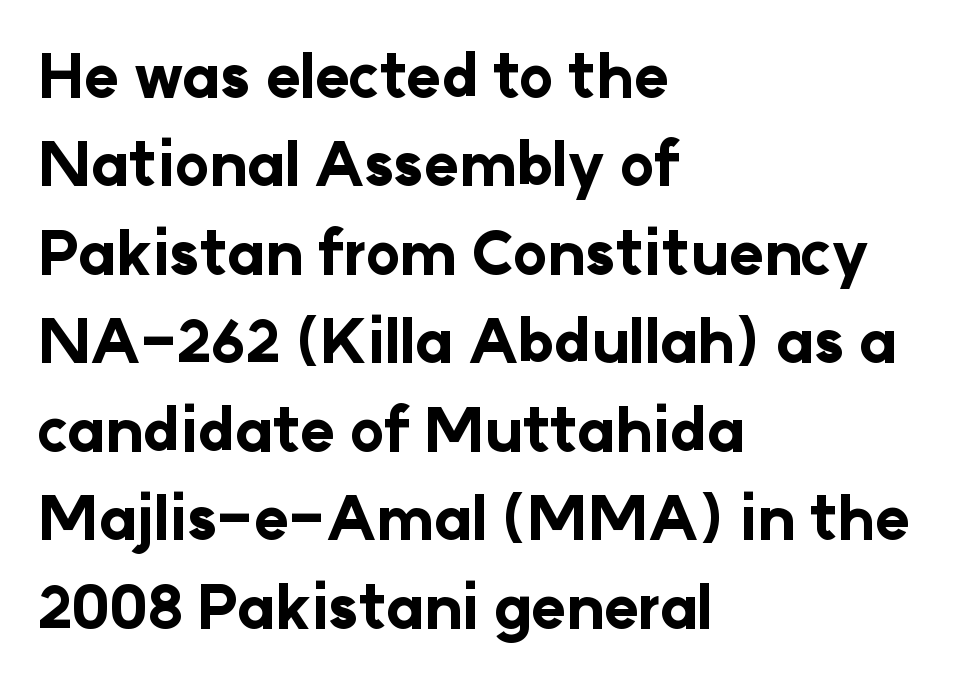
{"serif": "no", "italic": "no", "bold": "yes", "weight": "bold", "width": "normal", "stroke_contrast": "low", "x_height": "medium", "monospaced": "no", "underline": "no", "align": "left", "line_spacing": "normal", "line_spacing_ratio": 1.5, "letter_spacing": "normal", "letter_spacing_em": 0.0, "glyph_px": 59}
